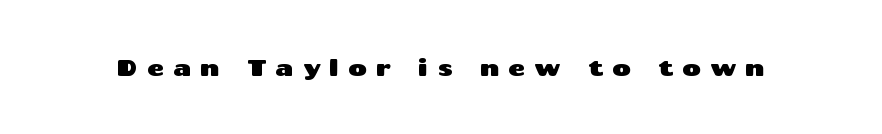
The image shows 23 px text type, upright; set unusually wide letter spacing (+0.39 em), not underlined.
